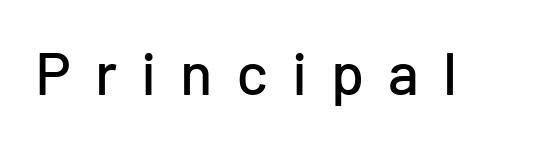
The image shows 60 px sans-serif type, upright; set unusually wide letter spacing (+0.4 em), not underlined; low stroke contrast and a medium x-height.
